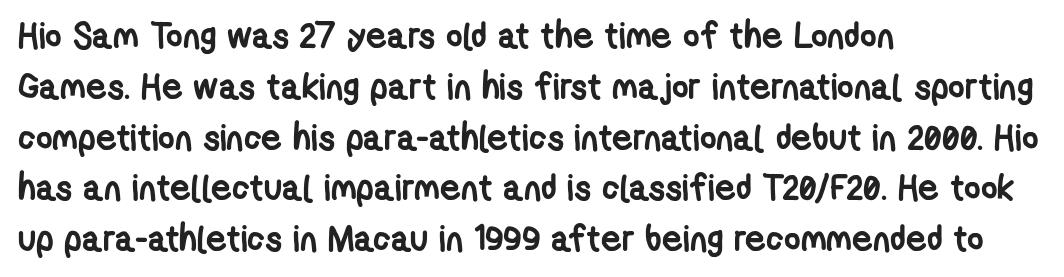
Q: Is the text bold? A: Yes.
Q: Is the typeface a serif or a sans-serif typeface? A: Sans-serif.
Q: Is the text underlined? A: No.
Q: How is the paragraph aligned? A: Left-aligned.
Q: Is the spacing between letters normal or unusually wide? A: Normal.
Q: Is the spacing between lines tight, normal or loose? A: Normal.
Q: Width (condensed, normal, or wide)? A: Condensed.
Q: Stroke contrast? A: Low.
Q: x-height? A: Medium.
Q: Monospaced? A: No.
